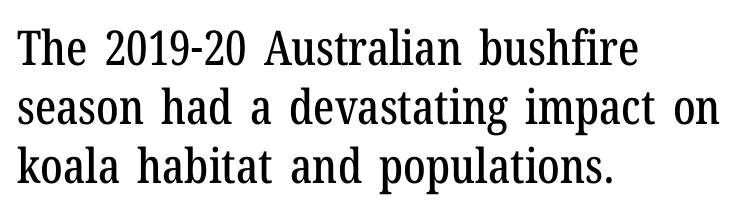
The image shows 48 px condensed serif type, upright; set left-aligned, line spacing 1.23x, normal letter spacing, not underlined; low stroke contrast and a medium x-height.
